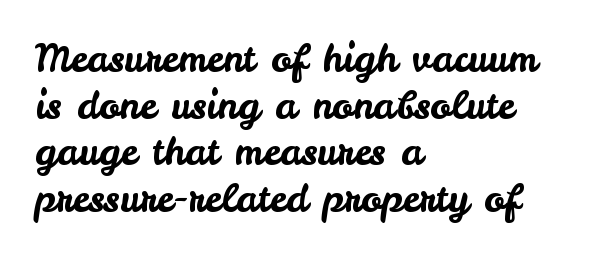
The image shows 38 px sans-serif type; set left-aligned, line spacing 1.23x, normal letter spacing, not underlined; low stroke contrast and a small x-height.
